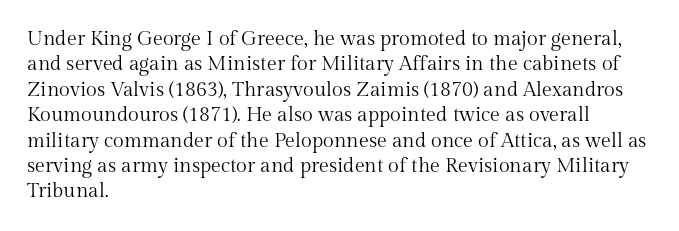
The image shows 20 px text type, upright; set left-aligned, normal line spacing (1.27x), normal letter spacing, not underlined.
